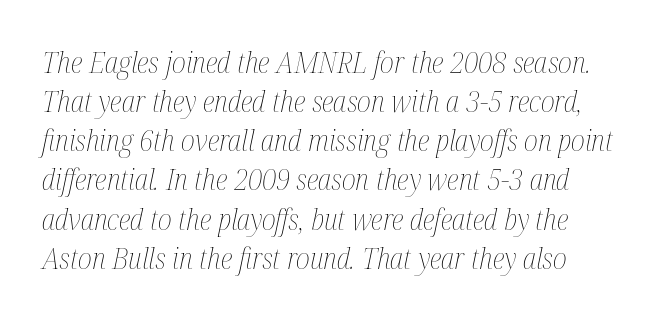
Q: Is the text bold? A: No.
Q: Is the text italic (slanted)? A: Yes, it leans right by about 12 degrees.
Q: Is the text underlined? A: No.
Q: Is the spacing between letters normal or unusually wide? A: Normal.
Q: Is the spacing between lines tight, normal or loose? A: Normal.
Q: Width (condensed, normal, or wide)? A: Condensed.
Q: Stroke contrast? A: Medium.
Q: x-height? A: Medium.
Q: Monospaced? A: No.
